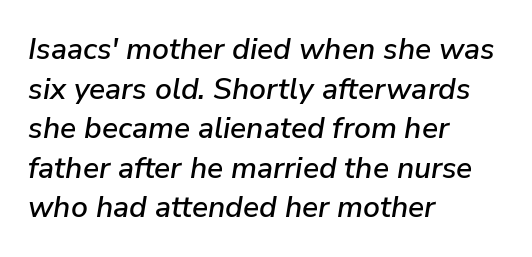
The image shows 30 px text type, italic (leaning right); set left-aligned, normal line spacing (1.32x), normal letter spacing, not underlined; low stroke contrast and a medium x-height.
